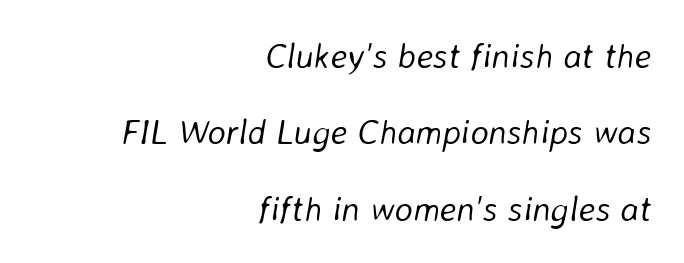
The image shows 35 px light type, italic (leaning right); set right-aligned, loose line spacing (2.18x), normal letter spacing, not underlined; low stroke contrast and a medium x-height.
